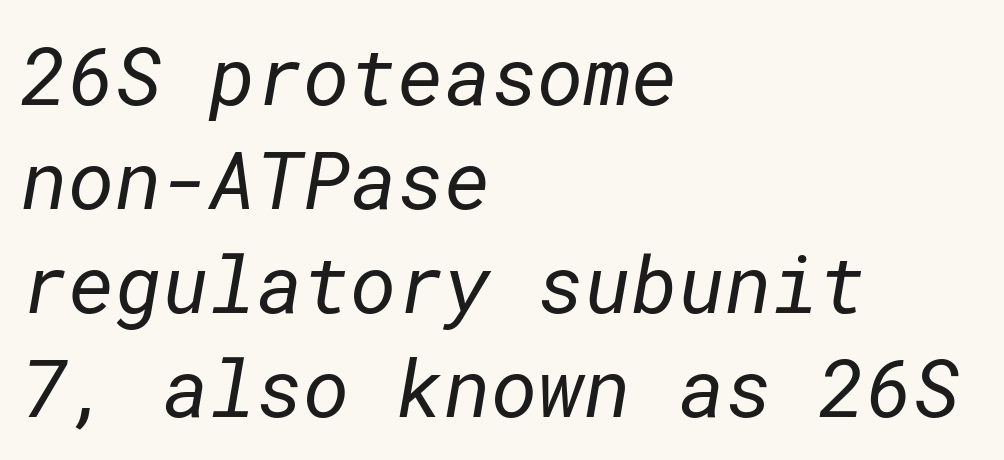
The setting favours the left margin, as ordinary paragraphs usually do. This is not heavy type; no bold has been used. The passage shown stacks its lines at a standard gap. Descenders are the only things crossing below the line. The horizontal fit of the characters is conventional and even. Serifs: no, the terminals of the letterforms are clean.
